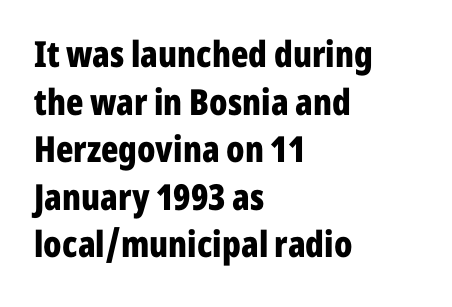
{"serif": "no", "italic": "no", "bold": "yes", "weight": "bold", "width": "condensed", "stroke_contrast": "low", "x_height": "medium", "monospaced": "no", "underline": "no", "align": "left", "line_spacing": "normal", "line_spacing_ratio": 1.32, "letter_spacing": "normal", "letter_spacing_em": 0.0, "glyph_px": 36}
